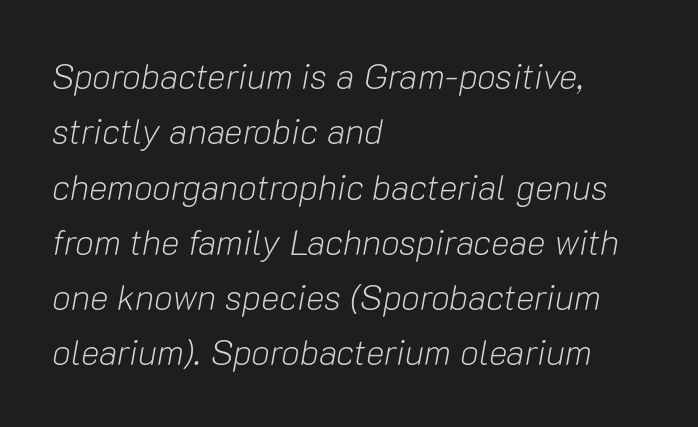
Q: Is the text bold? A: No.
Q: Is the text italic (slanted)? A: Yes, it leans right by about 10 degrees.
Q: Is the text underlined? A: No.
Q: How is the paragraph aligned? A: Left-aligned.
Q: Is the spacing between letters normal or unusually wide? A: Normal.
Q: Is the spacing between lines tight, normal or loose? A: Normal.
Q: Width (condensed, normal, or wide)? A: Normal.
Q: Stroke contrast? A: Low.
Q: x-height? A: Medium.
Q: Monospaced? A: No.
